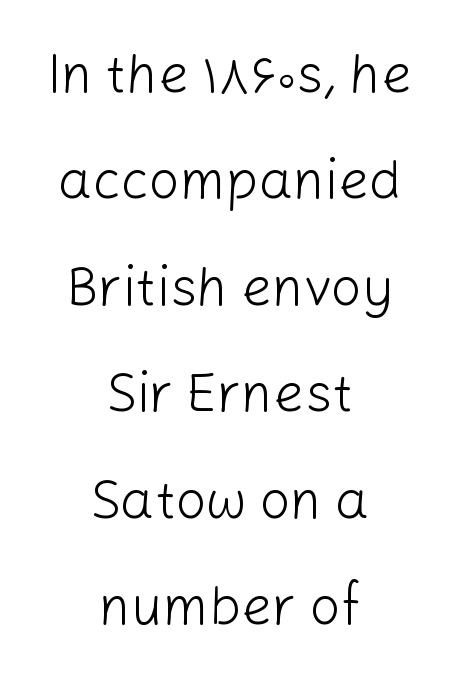
The image shows 54 px light sans-serif type, upright; set centered, loose line spacing (1.97x), normal letter spacing, not underlined; low stroke contrast and a medium x-height.
